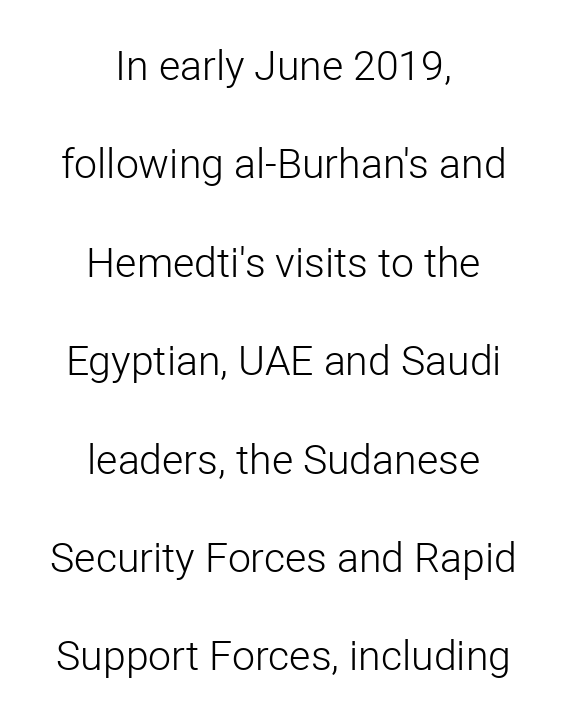
Q: Is the text bold? A: No.
Q: Is the text italic (slanted)? A: No, it is upright.
Q: Is the typeface a serif or a sans-serif typeface? A: Sans-serif.
Q: Is the text underlined? A: No.
Q: How is the paragraph aligned? A: Centered.
Q: Is the spacing between letters normal or unusually wide? A: Normal.
Q: Is the spacing between lines tight, normal or loose? A: Loose.
Q: Width (condensed, normal, or wide)? A: Normal.
Q: Stroke contrast? A: Low.
Q: x-height? A: Medium.
Q: Monospaced? A: No.
